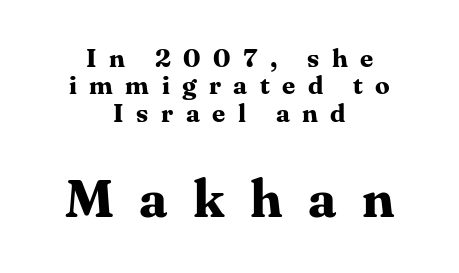
Horizontal alignment here is central, giving a formal, balanced look. Here the second block reads like a headline and the first like body copy. This sample has the flowing, uneven cadence of proportional lettering. Unmarked baselines from the first word to the last. The face used here has the dense, thick strokes of a bold.
